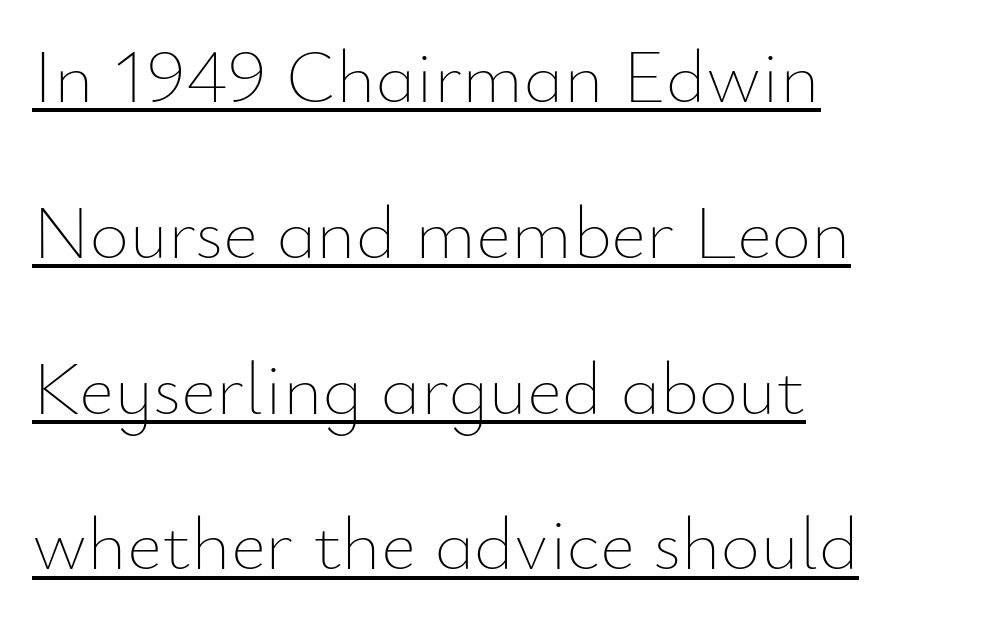
Q: Is the text bold? A: No.
Q: Is the text italic (slanted)? A: No, it is upright.
Q: Is the text underlined? A: Yes.
Q: How is the paragraph aligned? A: Left-aligned.
Q: Is the spacing between letters normal or unusually wide? A: Normal.
Q: Is the spacing between lines tight, normal or loose? A: Loose.
Q: Width (condensed, normal, or wide)? A: Normal.
Q: Stroke contrast? A: Low.
Q: x-height? A: Small.
Q: Monospaced? A: No.
